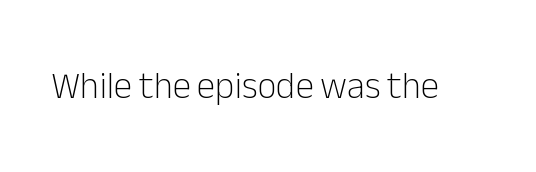
Unmarked baselines from the first word to the last. This is not heavy type; no bold has been used. The font's upright variant was chosen for this text. There is no visible air inserted between adjacent glyphs. These lines are rendered in a variable-pitch font. The characters display no serif detailing; their extremities are plain.
